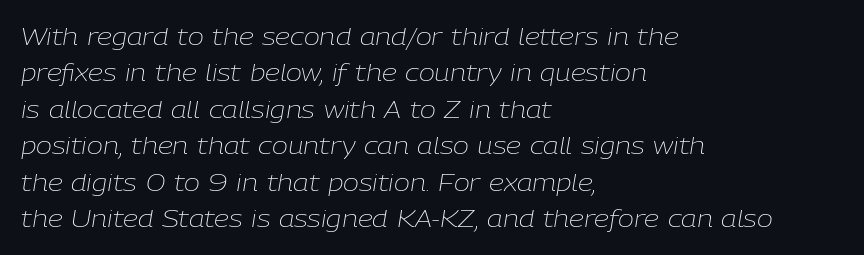
Layout note: lines flush left. In terms of posture, this sample is oblique. The strip under each line holds only bare page. A typesetter would call this leading conventional body-copy spacing.
